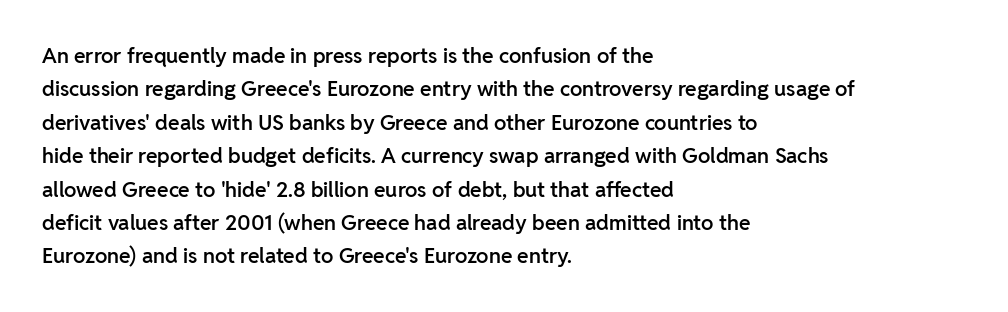
Q: Is the text bold? A: Semi-bold.
Q: Is the text italic (slanted)? A: No, it is upright.
Q: Is the text underlined? A: No.
Q: How is the paragraph aligned? A: Left-aligned.
Q: Is the spacing between letters normal or unusually wide? A: Normal.
Q: Is the spacing between lines tight, normal or loose? A: Normal.
